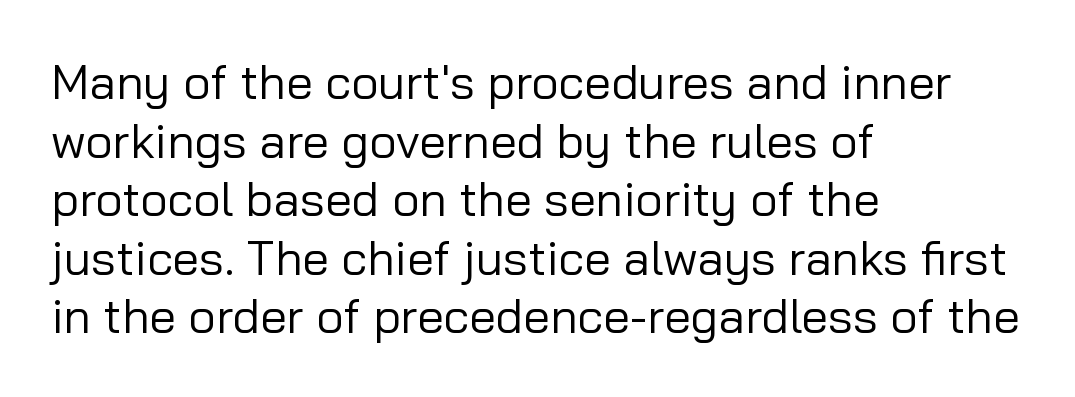
Q: Is the text bold? A: No.
Q: Is the text italic (slanted)? A: No, it is upright.
Q: Is the typeface a serif or a sans-serif typeface? A: Sans-serif.
Q: Is the text underlined? A: No.
Q: How is the paragraph aligned? A: Left-aligned.
Q: Is the spacing between letters normal or unusually wide? A: Normal.
Q: Width (condensed, normal, or wide)? A: Normal.
Q: Stroke contrast? A: Low.
Q: x-height? A: Medium.
Q: Monospaced? A: No.
